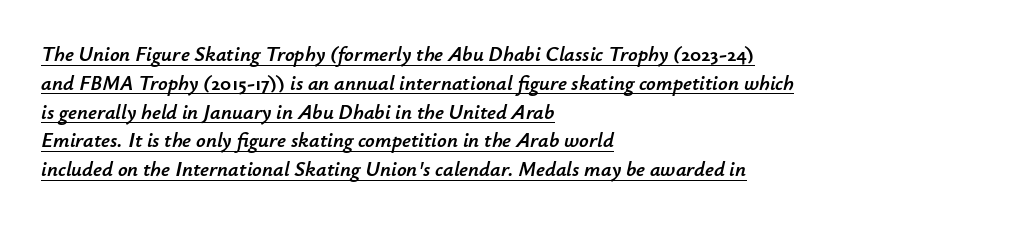
{"italic": "yes", "lean": "right", "slant_degrees": 12, "underline": "yes", "align": "left", "line_spacing": "normal", "line_spacing_ratio": 1.37, "letter_spacing": "normal", "letter_spacing_em": 0.0, "glyph_px": 21}
